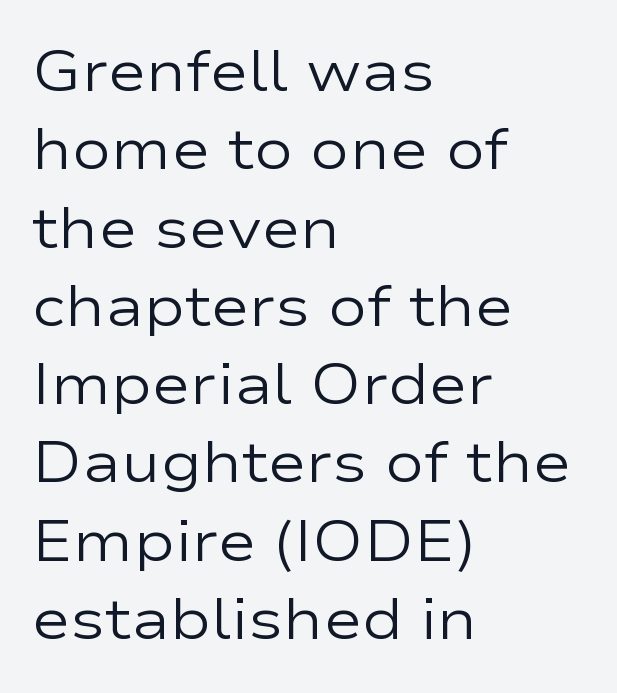
Q: Is the text bold? A: No.
Q: Is the text italic (slanted)? A: No, it is upright.
Q: Is the typeface a serif or a sans-serif typeface? A: Sans-serif.
Q: Is the text underlined? A: No.
Q: How is the paragraph aligned? A: Left-aligned.
Q: Is the spacing between letters normal or unusually wide? A: Normal.
Q: Is the spacing between lines tight, normal or loose? A: Normal.
Q: Width (condensed, normal, or wide)? A: Wide.
Q: Stroke contrast? A: Low.
Q: x-height? A: Medium.
Q: Monospaced? A: No.
